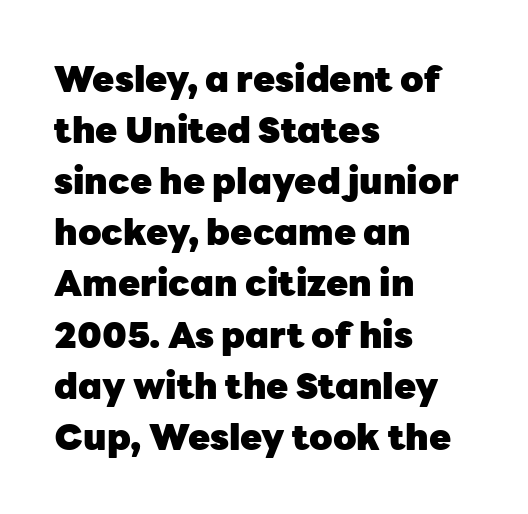
The image shows 36 px heavy sans-serif type, upright; set left-aligned, normal line spacing (1.42x), normal letter spacing, not underlined; low stroke contrast and a medium x-height.
